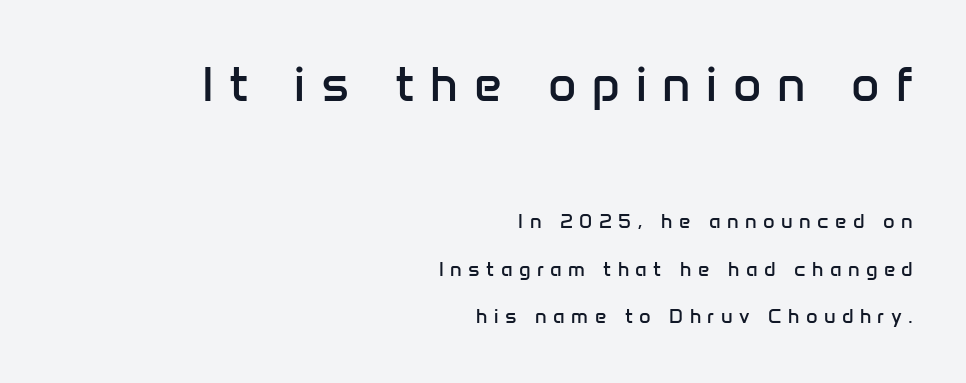
Each word looks stretched out because of the extra space between its letters. Here the designer chose a conventional face with non-uniform glyph widths. Nobody drew a line under any word here. Is the stroke heavy? The answer is a plain regular-or-lighter. Observe the absence of serifs on each vertical stroke in this sample.
